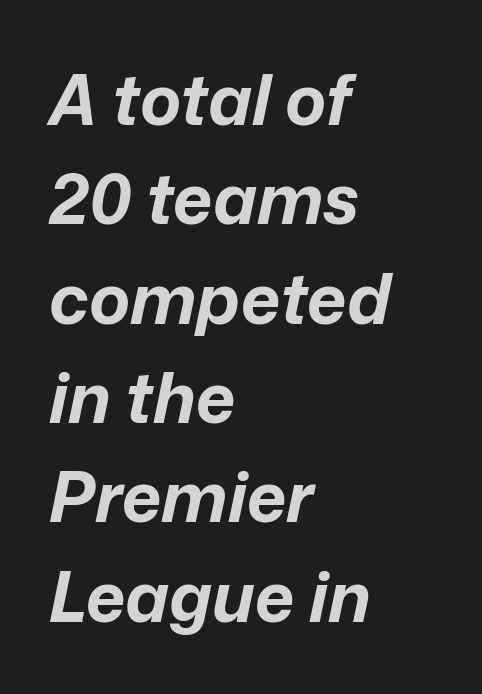
Q: Is the text bold? A: Yes.
Q: Is the text italic (slanted)? A: Yes, it leans right by about 12 degrees.
Q: Is the text underlined? A: No.
Q: How is the paragraph aligned? A: Left-aligned.
Q: Is the spacing between letters normal or unusually wide? A: Normal.
Q: Is the spacing between lines tight, normal or loose? A: Normal.
Q: Width (condensed, normal, or wide)? A: Normal.
Q: Stroke contrast? A: Low.
Q: x-height? A: Medium.
Q: Monospaced? A: No.
